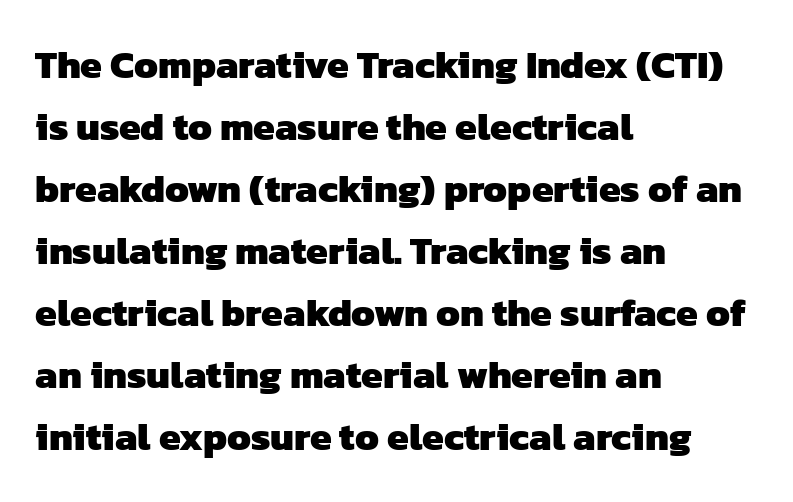
The string is rendered with underlining switched off. The passage is arranged the way most books set body copy — flush left. The letters advance in unequal steps, a hallmark of proportional type. Honestly, the row spacing looks completely unremarkable.
